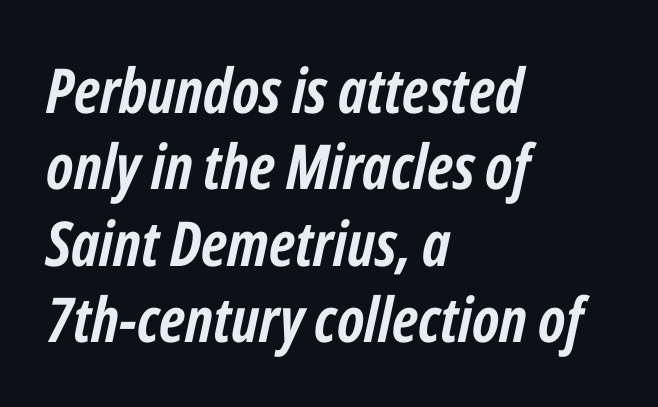
Short and long lines alike share a common starting point at left. The rendering keeps characters at their native spacing. The strokes are fattened all the way to bold. Is this a fixed-width face? No — the glyphs have proportional, varying widths. Underline: absent.
